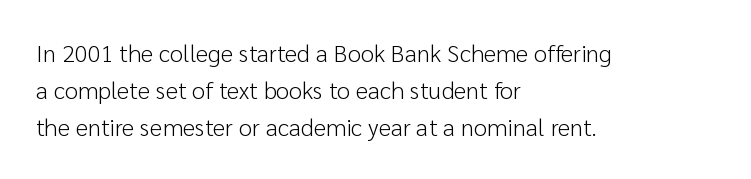
Q: Is the text bold? A: No.
Q: Is the text italic (slanted)? A: No, it is upright.
Q: Is the text underlined? A: No.
Q: How is the paragraph aligned? A: Left-aligned.
Q: Is the spacing between letters normal or unusually wide? A: Normal.
Q: Is the spacing between lines tight, normal or loose? A: Normal.
